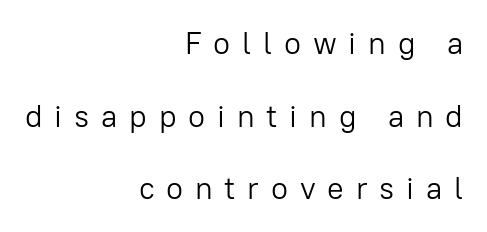
The paragraph has a hard right edge and a soft left edge. The space directly below the letters is spotless. The strokes carry an ordinary text weight at most. Leading is clearly above the norm, producing a sparse column. Note the varied advance widths — an 'i' is clearly narrower than an 'm'. Does extra space separate the letters? Yes, quite a lot of it.
